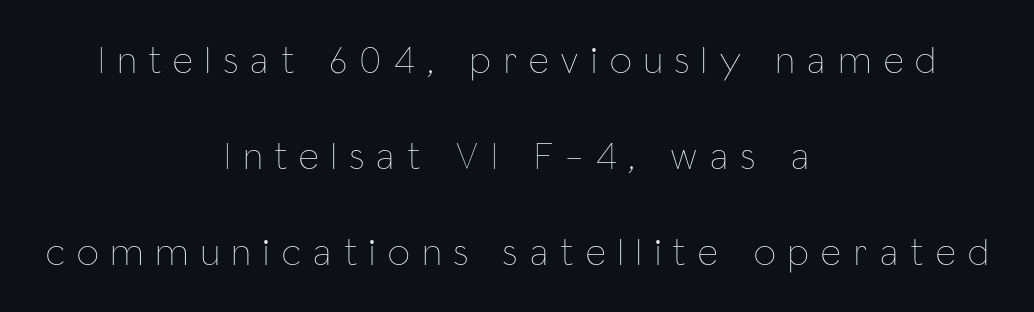
{"italic": "no", "bold": "no", "weight": "thin", "width": "condensed", "stroke_contrast": "low", "x_height": "medium", "monospaced": "no", "underline": "no", "align": "center", "line_spacing": "loose", "line_spacing_ratio": 2.46, "letter_spacing": "wide", "letter_spacing_em": 0.33, "glyph_px": 39}
